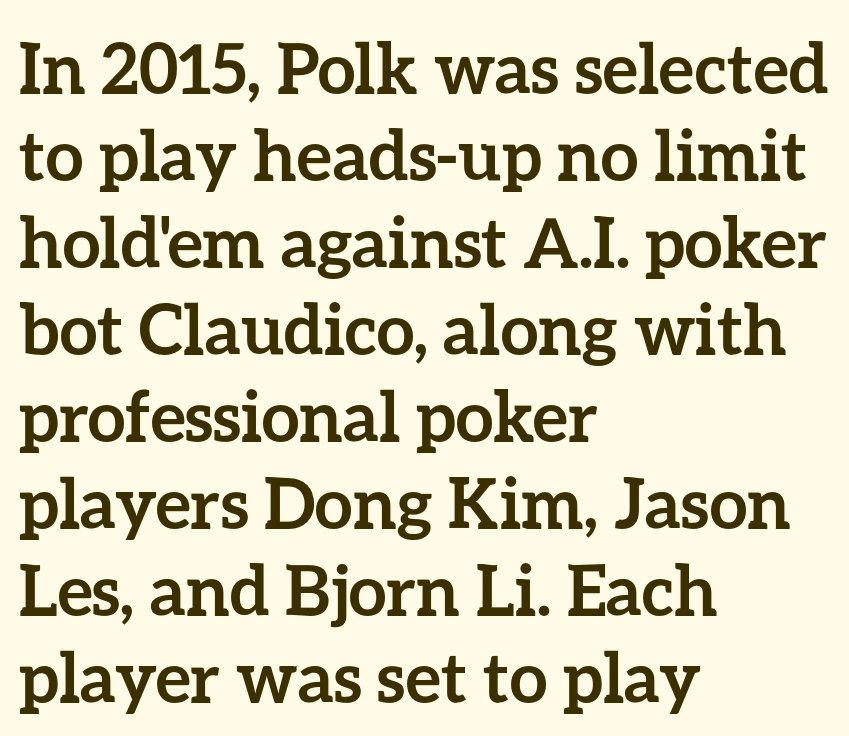
Q: Is the text bold? A: Yes.
Q: Is the text italic (slanted)? A: No, it is upright.
Q: Is the text underlined? A: No.
Q: How is the paragraph aligned? A: Left-aligned.
Q: Is the spacing between letters normal or unusually wide? A: Normal.
Q: Is the spacing between lines tight, normal or loose? A: Normal.
Q: Width (condensed, normal, or wide)? A: Normal.
Q: Stroke contrast? A: Low.
Q: x-height? A: Medium.
Q: Monospaced? A: No.
